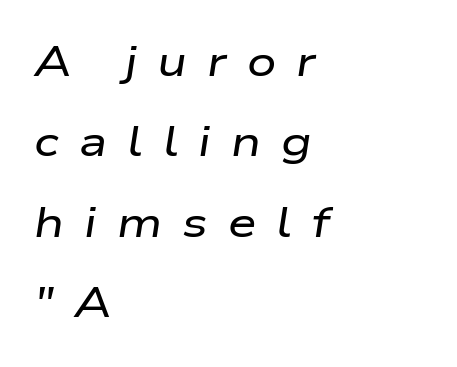
{"italic": "yes", "lean": "right", "slant_degrees": 9, "width": "wide", "stroke_contrast": "low", "x_height": "medium", "monospaced": "no", "underline": "no", "align": "left", "line_spacing": "loose", "line_spacing_ratio": 1.96, "letter_spacing": "wide", "letter_spacing_em": 0.49, "glyph_px": 41}
